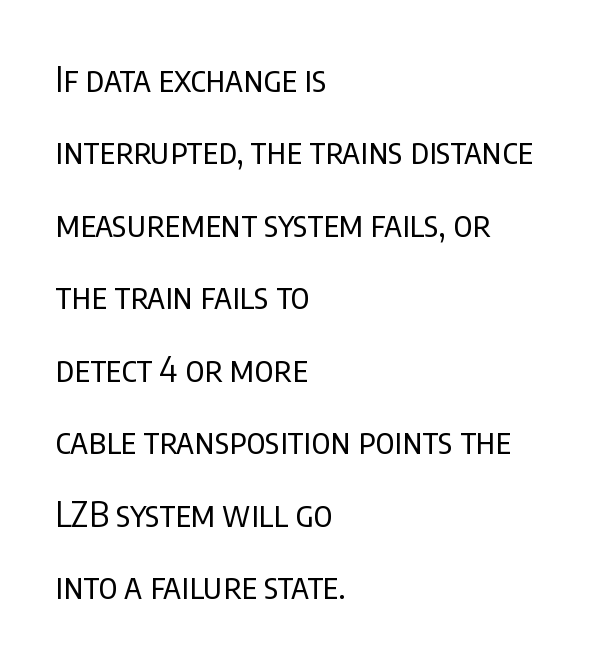
{"serif": "no", "italic": "no", "bold": "no", "weight": "regular", "width": "condensed", "stroke_contrast": "low", "x_height": "large", "monospaced": "no", "underline": "no", "align": "left", "line_spacing": "loose", "line_spacing_ratio": 2.07, "letter_spacing": "normal", "letter_spacing_em": 0.0, "glyph_px": 35}
